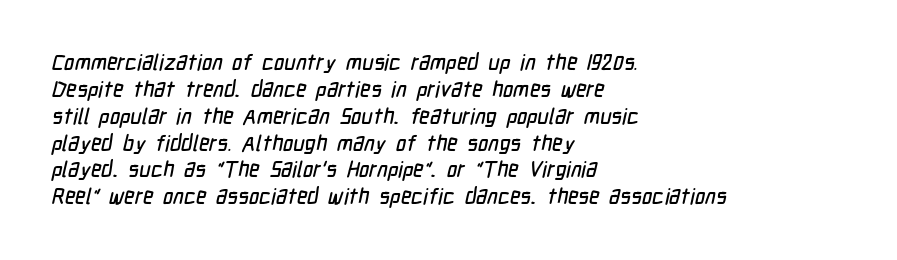
Q: Is the text underlined? A: No.
Q: How is the paragraph aligned? A: Left-aligned.
Q: Is the spacing between letters normal or unusually wide? A: Normal.
